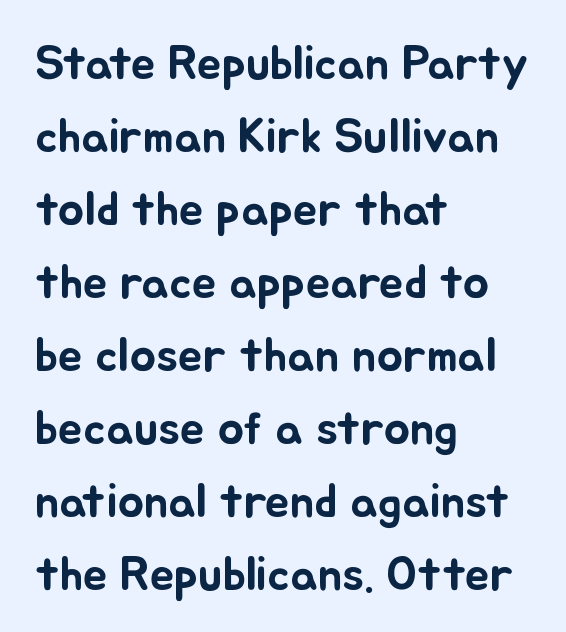
{"italic": "no", "width": "normal", "stroke_contrast": "low", "x_height": "small", "monospaced": "no", "underline": "no", "align": "left", "line_spacing": "normal", "line_spacing_ratio": 1.49, "letter_spacing": "normal", "letter_spacing_em": 0.0, "glyph_px": 49}
